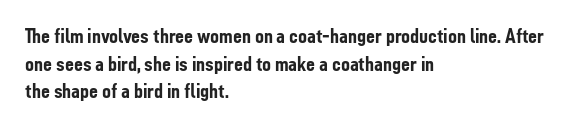
{"italic": "no", "bold": "yes", "underline": "no", "align": "left", "line_spacing": "normal", "line_spacing_ratio": 1.26, "letter_spacing": "normal", "letter_spacing_em": 0.0, "glyph_px": 22}
